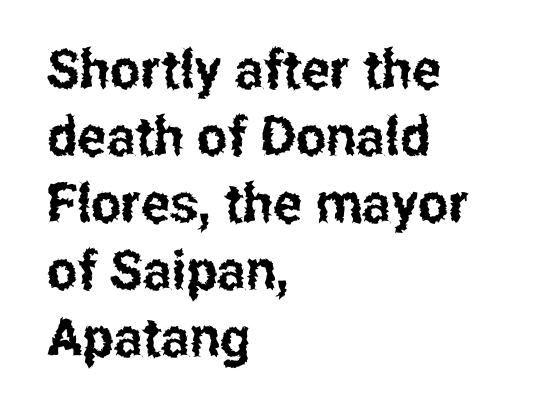
Q: Is the text italic (slanted)? A: No, it is upright.
Q: Is the typeface a serif or a sans-serif typeface? A: Sans-serif.
Q: Is the text underlined? A: No.
Q: How is the paragraph aligned? A: Left-aligned.
Q: Is the spacing between letters normal or unusually wide? A: Normal.
Q: Width (condensed, normal, or wide)? A: Condensed.
Q: Stroke contrast? A: Low.
Q: x-height? A: Medium.
Q: Monospaced? A: No.
